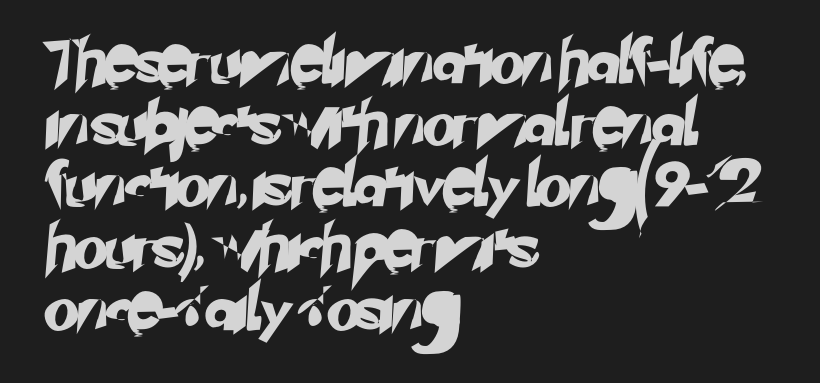
This rendering features lettering with no underline. A typesetter would call this leading conventional body-copy spacing. Letterform terminals end flat and unadorned throughout the passage. A typesetter would call this proportional, since set widths differ per character. The lines in this sample share a left origin and differ only in where they stop.
